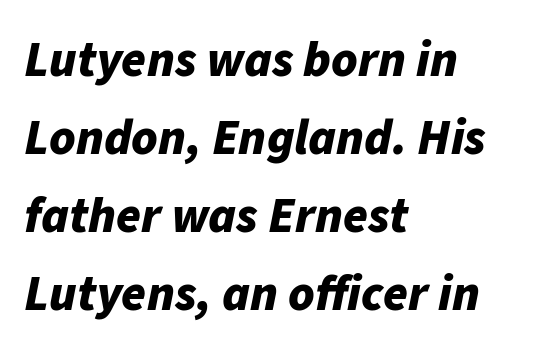
{"italic": "yes", "lean": "right", "slant_degrees": 11, "bold": "yes", "weight": "bold", "width": "normal", "stroke_contrast": "low", "x_height": "medium", "monospaced": "no", "underline": "no", "align": "left", "line_spacing": "normal", "line_spacing_ratio": 1.56, "letter_spacing": "normal", "letter_spacing_em": 0.0, "glyph_px": 50}
